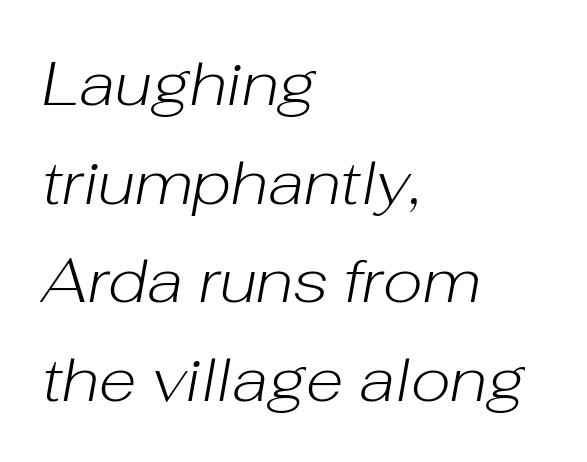
{"italic": "yes", "lean": "right", "slant_degrees": 10, "bold": "no", "weight": "light", "width": "normal", "stroke_contrast": "low", "x_height": "medium", "monospaced": "no", "underline": "no", "align": "left", "line_spacing": "normal", "line_spacing_ratio": 1.59, "letter_spacing": "normal", "letter_spacing_em": 0.0, "glyph_px": 62}
